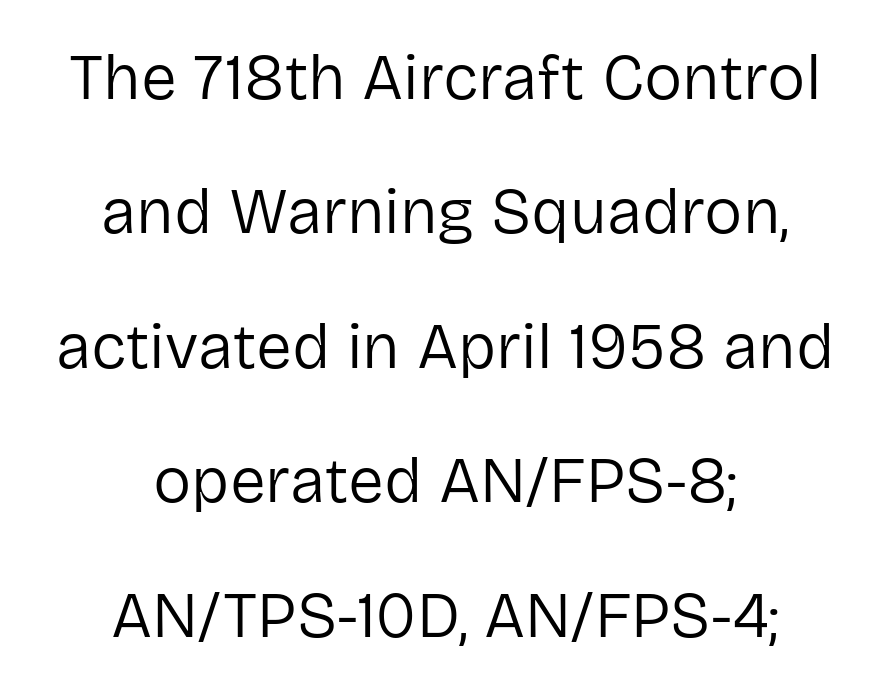
The image shows 64 px regular-weight sans-serif type, upright; set centered, loose line spacing (2.1x), normal letter spacing, not underlined; low stroke contrast and a medium x-height.
